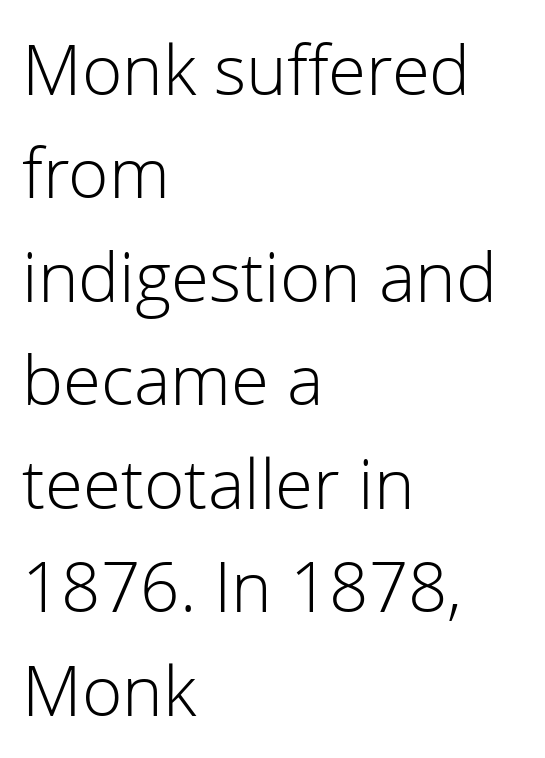
The axis of the letterforms is exactly vertical. Leftover space on each line is placed entirely after the last word. Clear beneath every line of the passage. Nothing unusual about the tracking: characters are spaced as the font intends.
